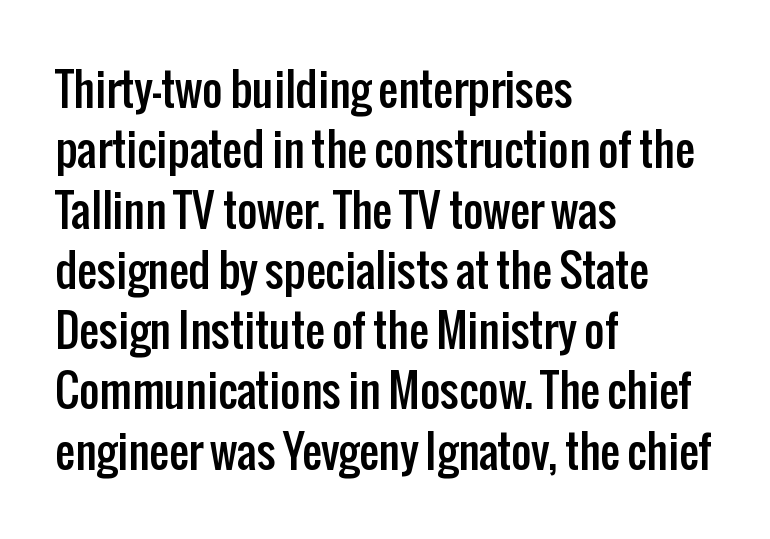
{"serif": "no", "italic": "no", "width": "condensed", "stroke_contrast": "low", "x_height": "medium", "monospaced": "no", "underline": "no", "align": "left", "line_spacing": "normal", "line_spacing_ratio": 1.37, "letter_spacing": "normal", "letter_spacing_em": 0.0, "glyph_px": 44}
